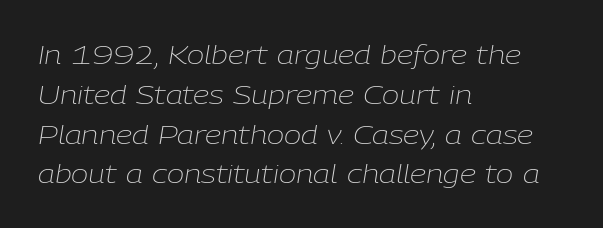
Q: Is the text bold? A: No.
Q: Is the text italic (slanted)? A: Yes, it leans right by about 9 degrees.
Q: Is the text underlined? A: No.
Q: How is the paragraph aligned? A: Left-aligned.
Q: Is the spacing between letters normal or unusually wide? A: Normal.
Q: Is the spacing between lines tight, normal or loose? A: Normal.
